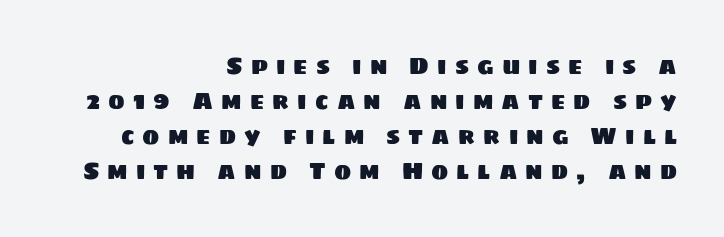
Q: Is the text underlined? A: No.
Q: How is the paragraph aligned? A: Right-aligned.
Q: Is the spacing between letters normal or unusually wide? A: Unusually wide.
Q: Is the spacing between lines tight, normal or loose? A: Normal.
